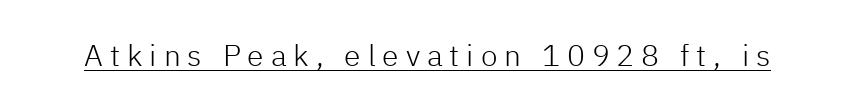
On a weight scale, this lands at 450 or below. Compared with typical body copy, the letter spacing here is much looser. A typesetter would call this proportional, since set widths differ per character. The letters stand upright; this is a roman face. Each line of the rendering has a horizontal stroke beneath the glyphs. These lines are composed in type without serifs.
